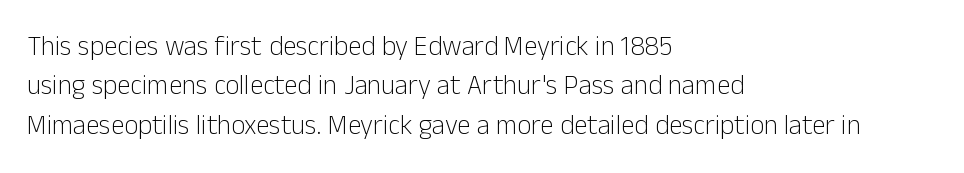
The image shows 27 px text type, upright; set left-aligned, normal line spacing (1.46x), normal letter spacing, not underlined.
